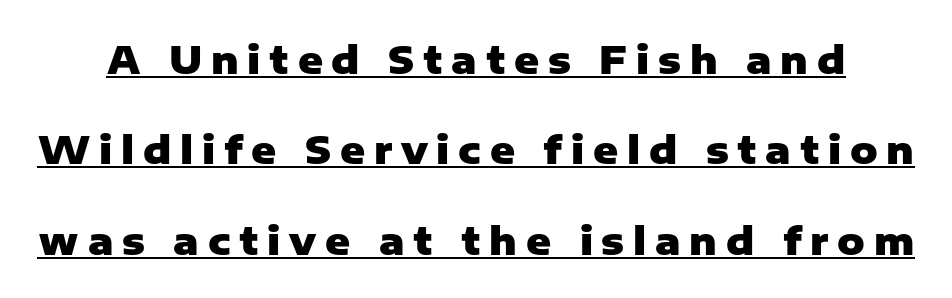
{"serif": "no", "italic": "no", "bold": "yes", "weight": "heavy", "width": "normal", "stroke_contrast": "low", "x_height": "medium", "monospaced": "no", "underline": "yes", "line_spacing": "loose", "line_spacing_ratio": 2.38, "letter_spacing": "wide", "letter_spacing_em": 0.23, "glyph_px": 38}
